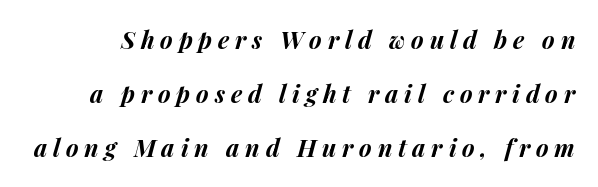
The whole block is typeset with a tilt. Check under the words: just untouched page. Between one letter and the next there's a generous, obvious gap. Weight check: bold — yes, fully. A great deal of white space separates one row of letters from the next.
